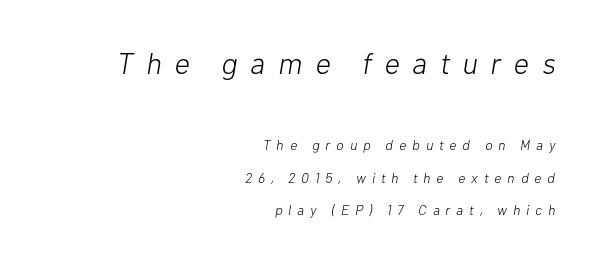
Q: Is the text bold? A: No.
Q: Is the text italic (slanted)? A: Yes, it leans right by about 10 degrees.
Q: Is the text underlined? A: No.
Q: How is the paragraph aligned? A: Right-aligned.
Q: Is the spacing between letters normal or unusually wide? A: Unusually wide.
Q: Is the spacing between lines tight, normal or loose? A: Loose.
Q: Which block of text is set in a larger size, the first (top) or the second (bottom)? A: The first (top) one.
Q: Width (condensed, normal, or wide)? A: Normal.
Q: Stroke contrast? A: Low.
Q: x-height? A: Medium.
Q: Monospaced? A: No.
